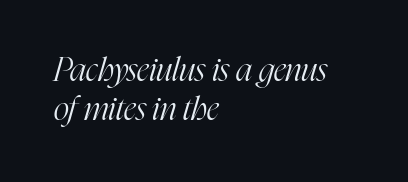
Is the type heavy? It reads as light-to-regular instead. Spacing verdict: proportional, widths tailored to each character. Stroke terminals: seriffed. Glyph-to-glyph distance matches everyday printed text. Alignment: flush left. Lines of text with bare space underneath.
